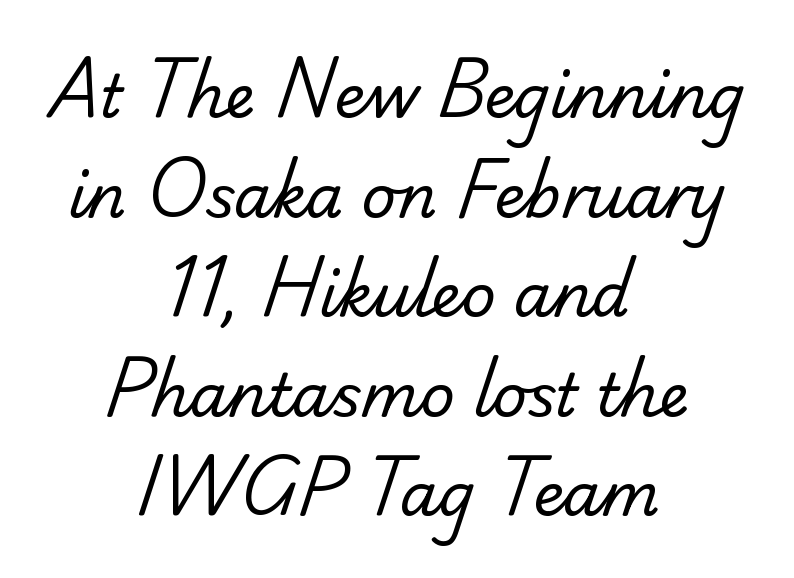
Is the letter spacing exaggerated? No — it looks like the ordinary default. This rendering features lettering with no underline. The rendering positions every line midway between the sides. The line-height multiplier appears to be the usual default.
